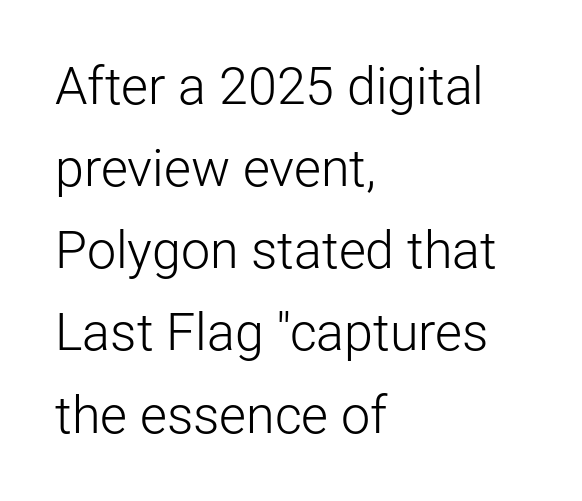
The image shows 52 px light sans-serif type, upright; set left-aligned, normal line spacing (1.58x), normal letter spacing, not underlined; low stroke contrast and a medium x-height.
